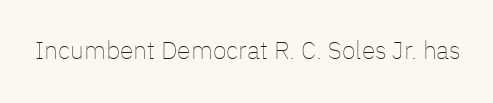
{"italic": "no", "bold": "no", "underline": "no", "letter_spacing": "normal", "letter_spacing_em": 0.0, "glyph_px": 25}
